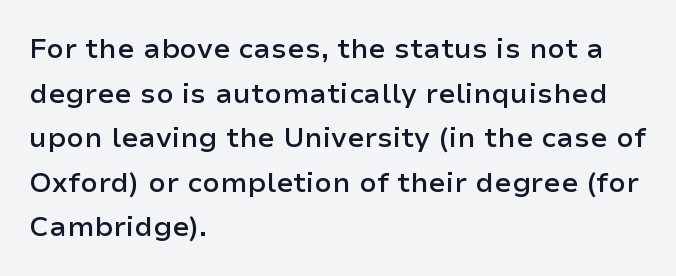
Q: Is the text bold? A: Semi-bold.
Q: Is the text italic (slanted)? A: No, it is upright.
Q: Is the typeface a serif or a sans-serif typeface? A: Sans-serif.
Q: Is the text underlined? A: No.
Q: How is the paragraph aligned? A: Left-aligned.
Q: Is the spacing between letters normal or unusually wide? A: Normal.
Q: Is the spacing between lines tight, normal or loose? A: Normal.
Q: Width (condensed, normal, or wide)? A: Normal.
Q: Stroke contrast? A: Low.
Q: x-height? A: Medium.
Q: Monospaced? A: No.
